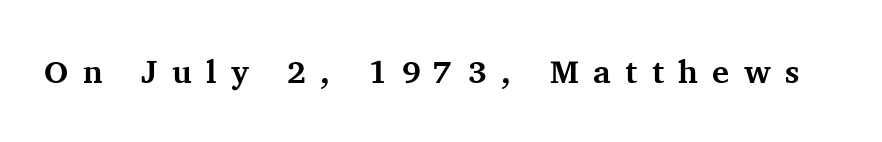
{"serif": "yes", "italic": "no", "bold": "yes", "weight": "bold", "width": "normal", "stroke_contrast": "medium", "x_height": "medium", "monospaced": "no", "underline": "no", "letter_spacing": "wide", "letter_spacing_em": 0.45, "glyph_px": 32}
